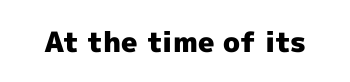
{"serif": "no", "italic": "no", "bold": "yes", "weight": "heavy", "width": "normal", "x_height": "medium", "monospaced": "no", "underline": "no", "letter_spacing": "normal", "letter_spacing_em": 0.0, "glyph_px": 28}
